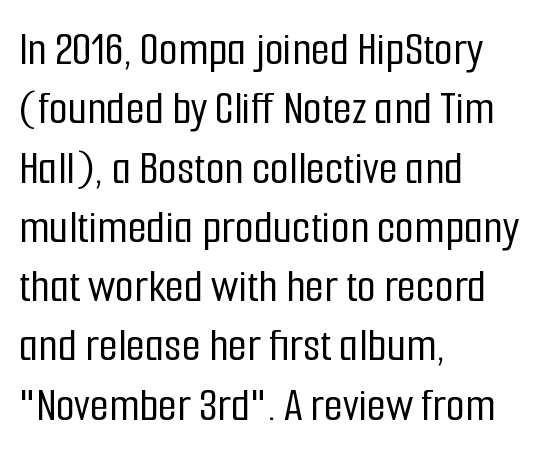
Note: no serifs on the glyphs. Here the designer chose a conventional face with non-uniform glyph widths. Alignment: flush left. The type is set solid horizontally, with unmodified tracking. Words float on clear page, feet unadorned.
